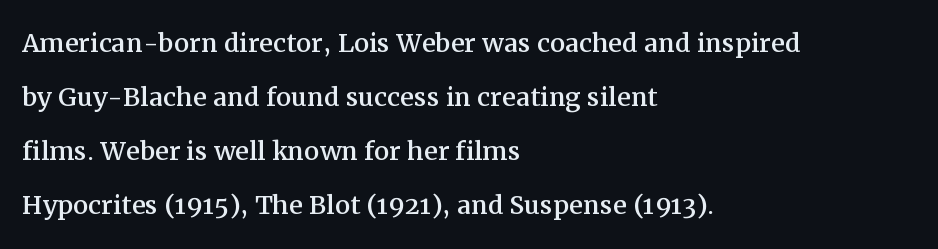
The image shows 34 px serif type, upright; set left-aligned, normal line spacing (1.59x), normal letter spacing, not underlined; medium stroke contrast and a medium x-height.
